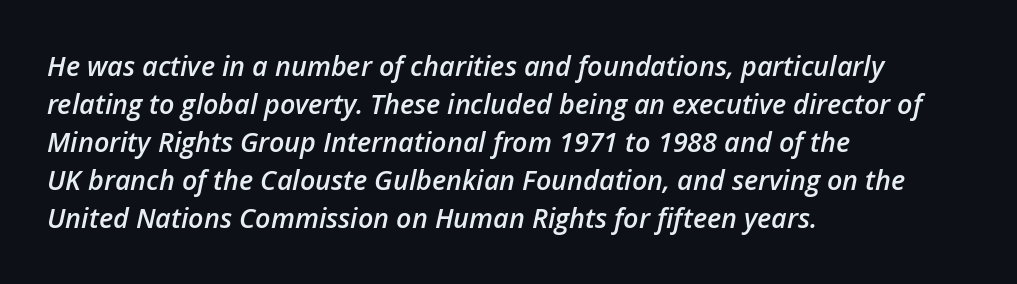
{"italic": "yes", "lean": "right", "slant_degrees": 12, "bold": "semi", "underline": "no", "align": "left", "line_spacing": "normal", "line_spacing_ratio": 1.41, "letter_spacing": "normal", "letter_spacing_em": 0.0, "glyph_px": 27}
